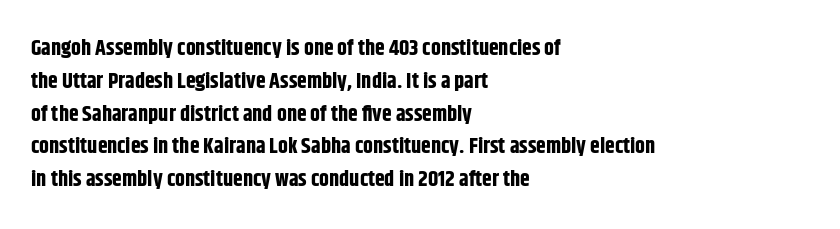
{"italic": "no", "bold": "yes", "underline": "no", "align": "left", "line_spacing": "normal", "line_spacing_ratio": 1.49, "letter_spacing": "normal", "letter_spacing_em": 0.0, "glyph_px": 22}
